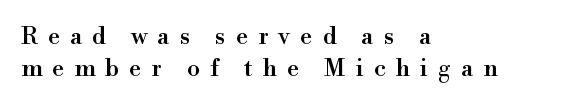
{"italic": "no", "underline": "no", "align": "left", "line_spacing": "normal", "line_spacing_ratio": 1.33, "letter_spacing": "wide", "letter_spacing_em": 0.42, "glyph_px": 24}
